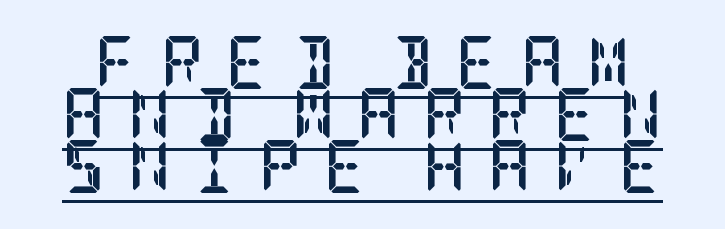
Is there much room between lines? No — they nearly touch. The rendering uses the underline text-decoration. Do the letters lean? They stand straight. Here the glyphs are tracked loosely, breaking word shapes into spaced letters. I'd call this a serif setting — the letters wear small feet.
